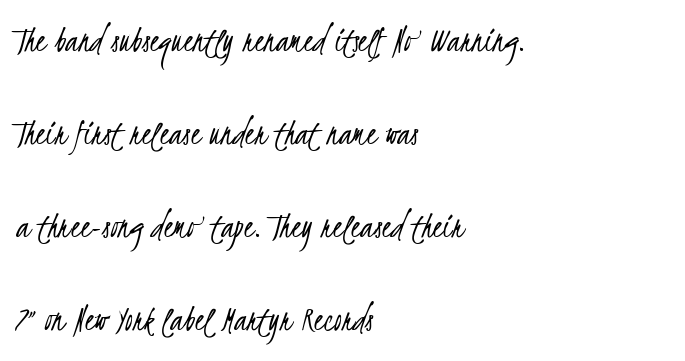
{"serif": "no", "bold": "no", "weight": "light", "width": "condensed", "stroke_contrast": "low", "x_height": "small", "monospaced": "no", "underline": "no", "align": "left", "line_spacing": "loose", "line_spacing_ratio": 2.45, "letter_spacing": "normal", "letter_spacing_em": 0.0, "glyph_px": 38}
